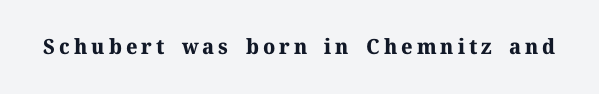
{"italic": "no", "bold": "yes", "underline": "no", "glyph_px": 21}
